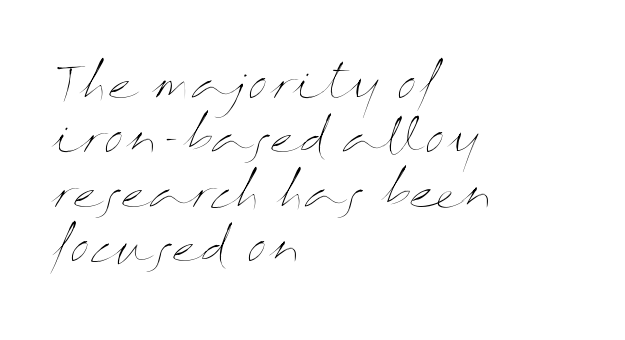
You could call the tracking neutral — neither tight nor loose. Casual observation: everything's shoved over to the left. Stem width sits at or under what a default text font uses. Descender tails drop into unmarked territory. Think of a printed novel: that variable character pitch is what you see here.
